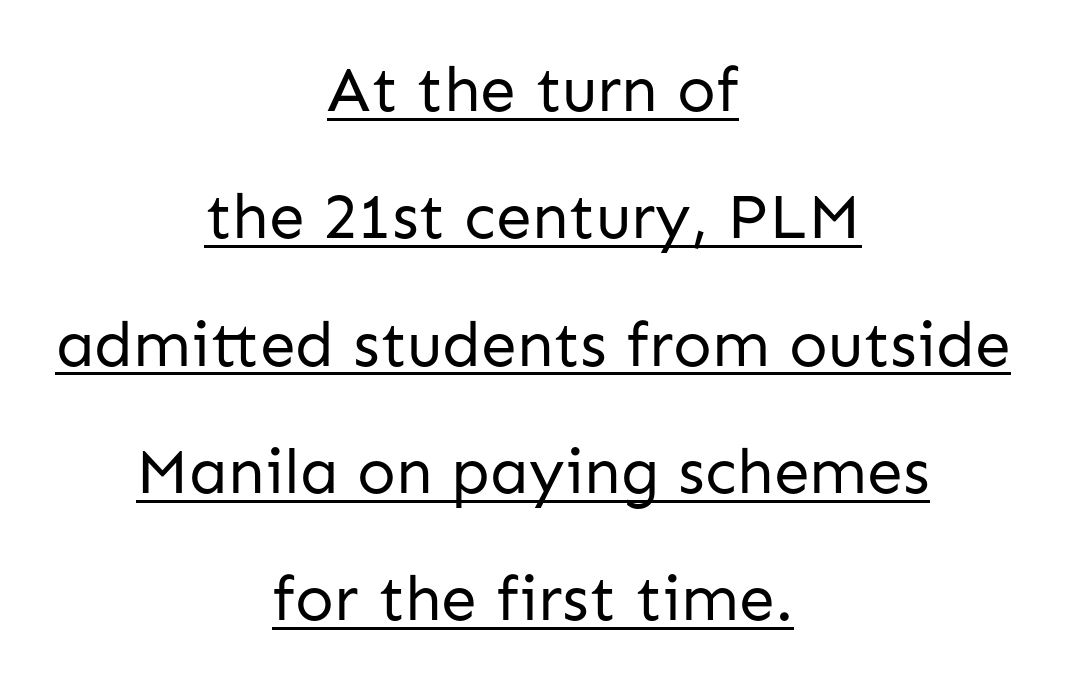
The image shows 64 px regular-weight sans-serif type, upright; set centered, loose line spacing (1.99x), normal letter spacing, underlined; low stroke contrast and a medium x-height.
